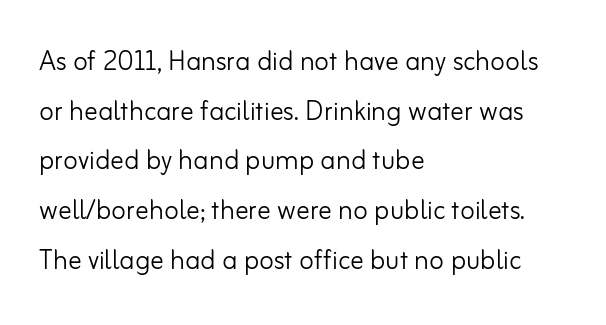
Q: Is the text bold? A: No.
Q: Is the text italic (slanted)? A: No, it is upright.
Q: Is the typeface a serif or a sans-serif typeface? A: Sans-serif.
Q: Is the text underlined? A: No.
Q: How is the paragraph aligned? A: Left-aligned.
Q: Is the spacing between letters normal or unusually wide? A: Normal.
Q: Is the spacing between lines tight, normal or loose? A: Normal.
Q: Width (condensed, normal, or wide)? A: Normal.
Q: Stroke contrast? A: Low.
Q: x-height? A: Small.
Q: Monospaced? A: No.
